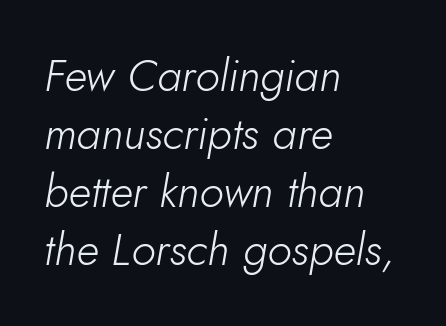
The rendering uses natural spacing where letterforms have individual widths. Compared with ordinary roman type, these characters are visibly tilted. How are the letters spaced? Ordinarily, with no added tracking. Has an underline been added? It has not. The lines are quadded left.
